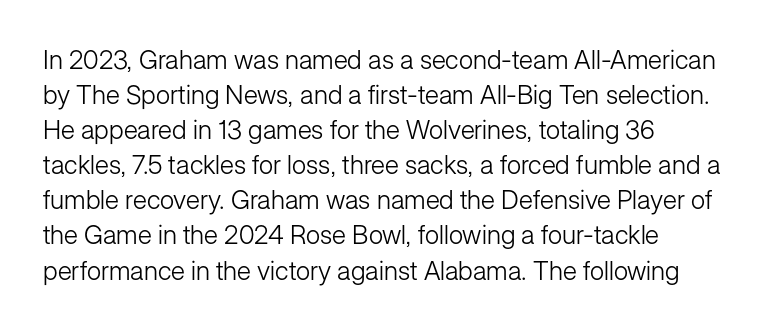
{"italic": "no", "bold": "no", "underline": "no", "align": "left", "line_spacing": "normal", "line_spacing_ratio": 1.35, "letter_spacing": "normal", "letter_spacing_em": 0.0, "glyph_px": 26}
